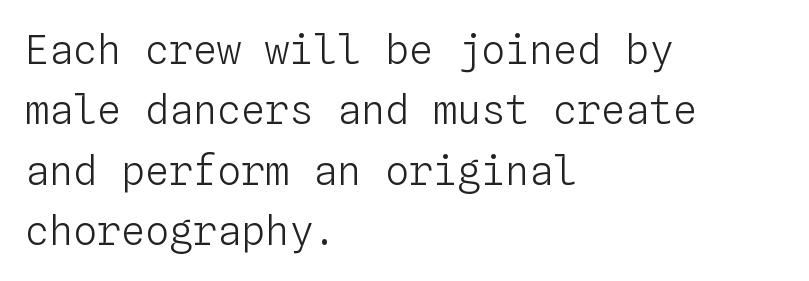
Which margin do the lines hug? The left one — the right edge is uneven. The face used here is monospaced, like something from a code editor. Posture: straight, roman, zero tilt. A normal amount of white space separates one row of letters from the next.
